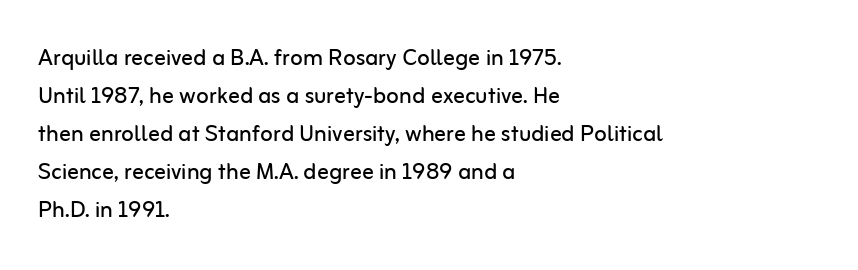
The image shows 29 px regular-weight sans-serif type, upright; set left-aligned, normal line spacing (1.31x), normal letter spacing, not underlined; low stroke contrast and a medium x-height.
